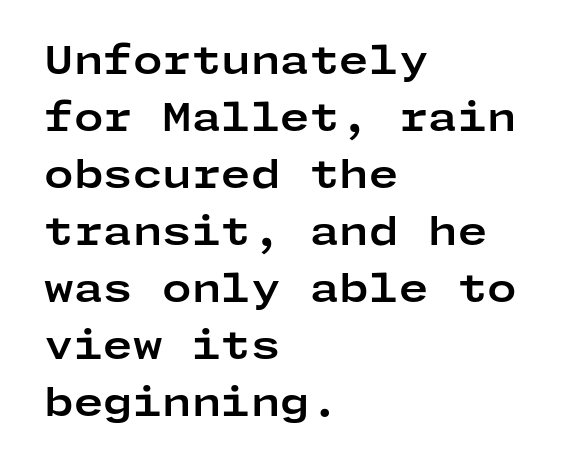
Regarding serifs, this sample does without them. The letters stand straight up with perfectly vertical stems. The lines are quadded left. Typographic density is high because the face is bold.
